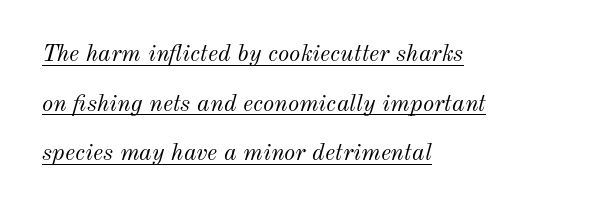
Caption: standard tracking, unaltered. The ragged edge is on the right, which tells us the setting is flush left. Glance below the letters and you will spot a drawn line. Rendered with sloped, italic letterforms. Heft: none added — not bold.
